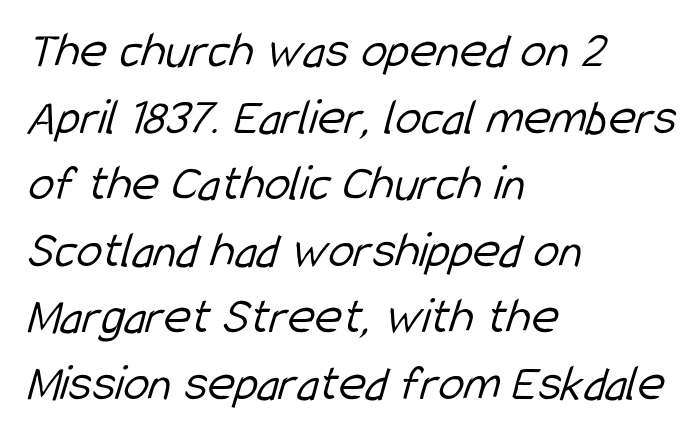
The image shows 52 px light, condensed sans-serif type; set left-aligned, normal line spacing (1.28x), normal letter spacing, not underlined; low stroke contrast and a medium x-height.
